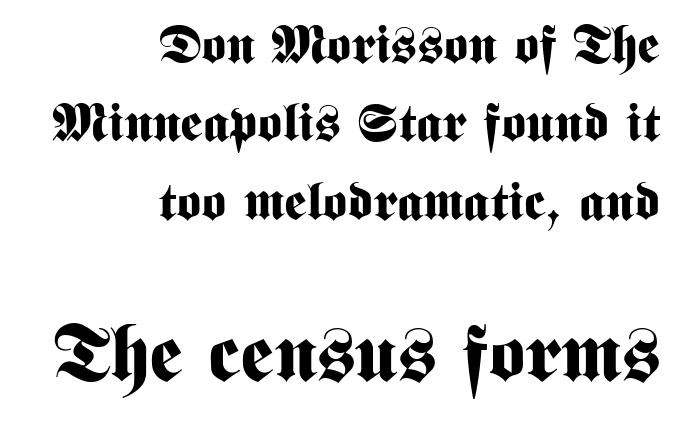
This sample uses plain, unmodified letter spacing. The rendering enlarges the type as you move from the upper chunk to the lower. Compared with typical paragraphs, the rows here are spaced about the same. When letters stand straight like this, we call the style roman or upright. Type style note: lacks serifs. The string is rendered with underlining switched off.
